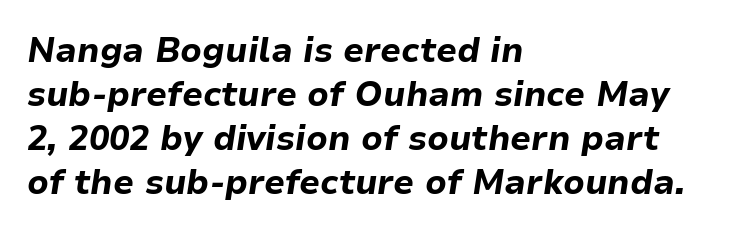
{"italic": "yes", "lean": "right", "slant_degrees": 9, "bold": "yes", "weight": "bold", "width": "normal", "stroke_contrast": "low", "x_height": "medium", "monospaced": "no", "underline": "no", "align": "left", "line_spacing": "normal", "line_spacing_ratio": 1.29, "letter_spacing": "normal", "letter_spacing_em": 0.0, "glyph_px": 34}
